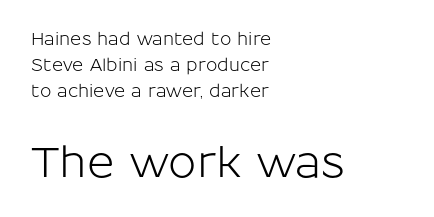
Every character sits straight up, as roman type does. The glyphs in this specimen are sans serif. You could not count columns in this text — the font is proportionally spaced. Character size in the trailing block exceeds that of the leading block. Anything drawn beneath the words? Only blank space.
